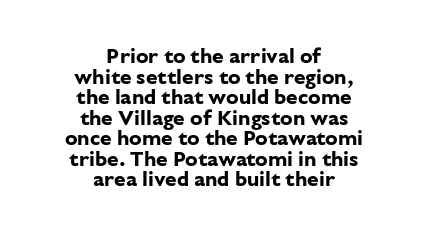
Q: Is the text bold? A: Yes.
Q: Is the text italic (slanted)? A: No, it is upright.
Q: Is the text underlined? A: No.
Q: How is the paragraph aligned? A: Centered.
Q: Is the spacing between letters normal or unusually wide? A: Normal.
Q: Is the spacing between lines tight, normal or loose? A: Tight.
